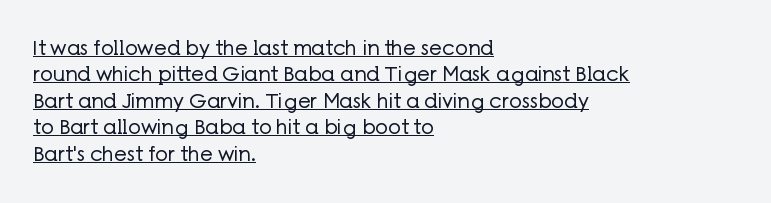
{"italic": "no", "bold": "no", "underline": "yes", "align": "left", "line_spacing": "normal", "line_spacing_ratio": 1.32, "letter_spacing": "normal", "letter_spacing_em": 0.0, "glyph_px": 20}
